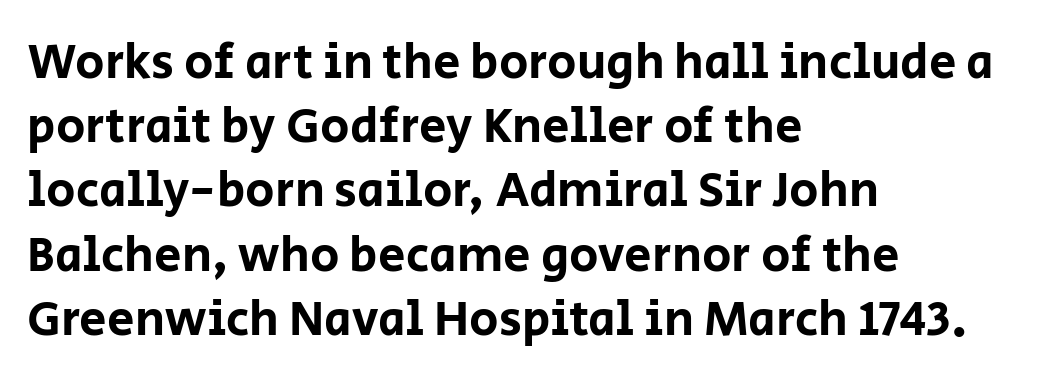
The image shows 49 px sans-serif type, upright; set left-aligned, normal line spacing (1.31x), normal letter spacing, not underlined; low stroke contrast and a large x-height.
